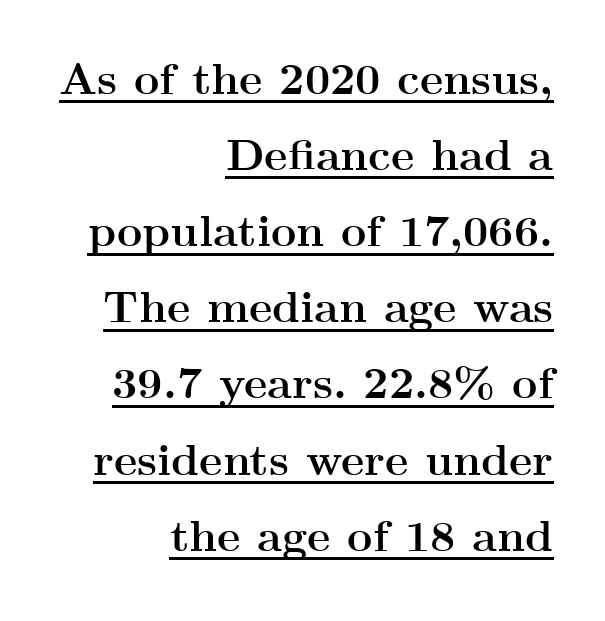
The image shows 44 px semibold, wide serif type, upright; set right-aligned, line spacing 1.73x, normal letter spacing, underlined; medium stroke contrast and a small x-height.
